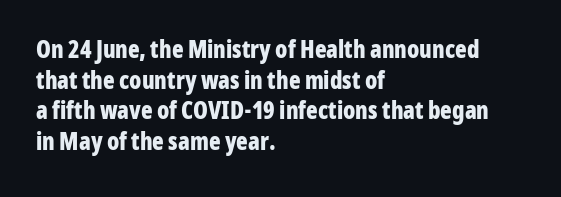
The image shows 24 px bold type, upright; set left-aligned, normal line spacing (1.28x), normal letter spacing, not underlined.
